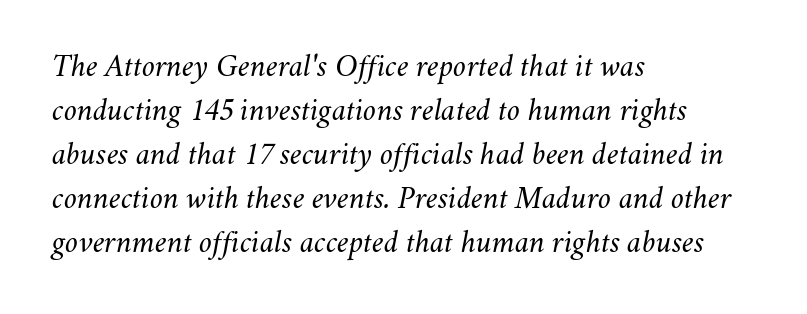
{"italic": "yes", "lean": "right", "slant_degrees": 11, "bold": "no", "weight": "light", "width": "normal", "stroke_contrast": "medium", "x_height": "small", "monospaced": "no", "underline": "no", "align": "left", "line_spacing": "normal", "line_spacing_ratio": 1.33, "letter_spacing": "normal", "letter_spacing_em": 0.0, "glyph_px": 33}
